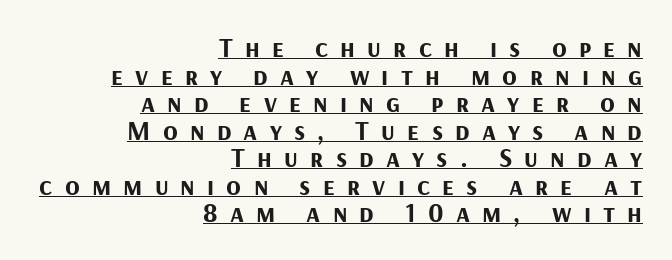
The image shows 27 px bold type, upright; set right-aligned, tight line spacing (1.02x), unusually wide letter spacing (+0.45 em), underlined.
